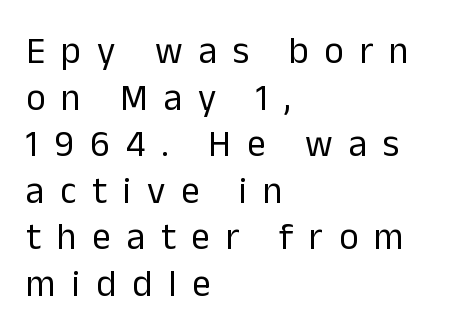
The face used here is a sans, in the tradition of grotesques and geometrics. Each letter keeps its own natural width here, so spacing adapts to shape. Weight: regular or lighter. Summary of vertical rhythm: regular, with standard interline spacing.
